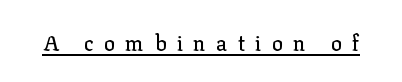
The image shows 21 px text type, upright; set unusually wide letter spacing (+0.48 em), underlined.
